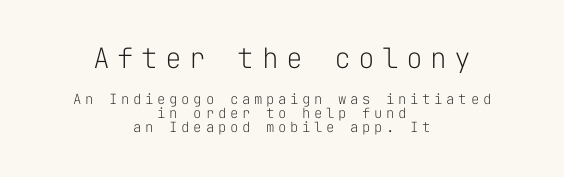
The designer went with a sans here, leaving each stem footless. Heft: none added — not bold. Beneath every word, the page is bare. Style check: upright. The designer gave the opening block more size than the closing block.
